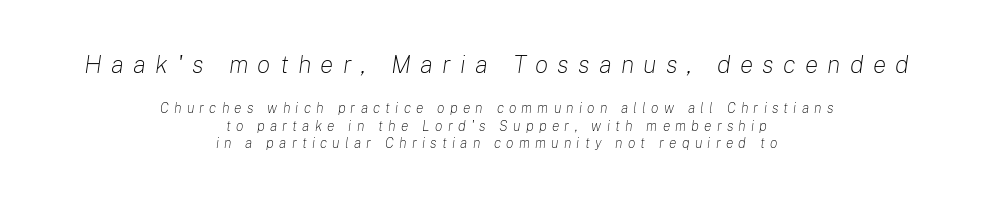
Q: Is the text bold? A: No.
Q: Is the text italic (slanted)? A: Yes, it leans right by about 8 degrees.
Q: Is the text underlined? A: No.
Q: How is the paragraph aligned? A: Centered.
Q: Is the spacing between letters normal or unusually wide? A: Unusually wide.
Q: Which block of text is set in a larger size, the first (top) or the second (bottom)? A: The first (top) one.
